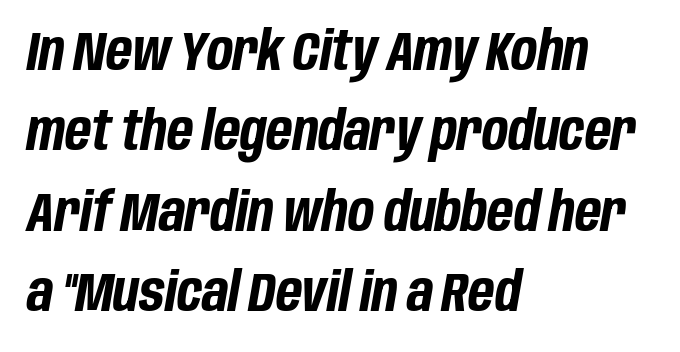
The image shows 54 px bold, condensed type, italic (leaning right); set left-aligned, normal line spacing (1.49x), normal letter spacing, not underlined; low stroke contrast and a large x-height.
